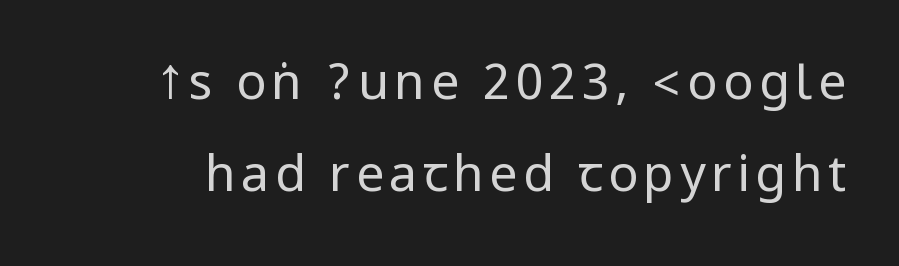
You can tell it's not italic because the verticals are truly vertical. Serif or sans? Sans — the stroke terminals are bare. Counters stay open thanks to moderate or lighter strokes. Any mark beneath the type? The region is blank.
